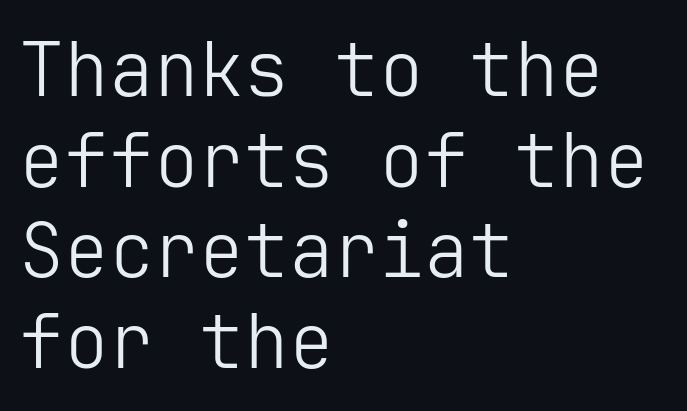
Q: Is the text bold? A: No.
Q: Is the text italic (slanted)? A: No, it is upright.
Q: Is the typeface a serif or a sans-serif typeface? A: Sans-serif.
Q: Is the text underlined? A: No.
Q: How is the paragraph aligned? A: Left-aligned.
Q: Is the spacing between letters normal or unusually wide? A: Normal.
Q: Width (condensed, normal, or wide)? A: Normal.
Q: Stroke contrast? A: Low.
Q: x-height? A: Medium.
